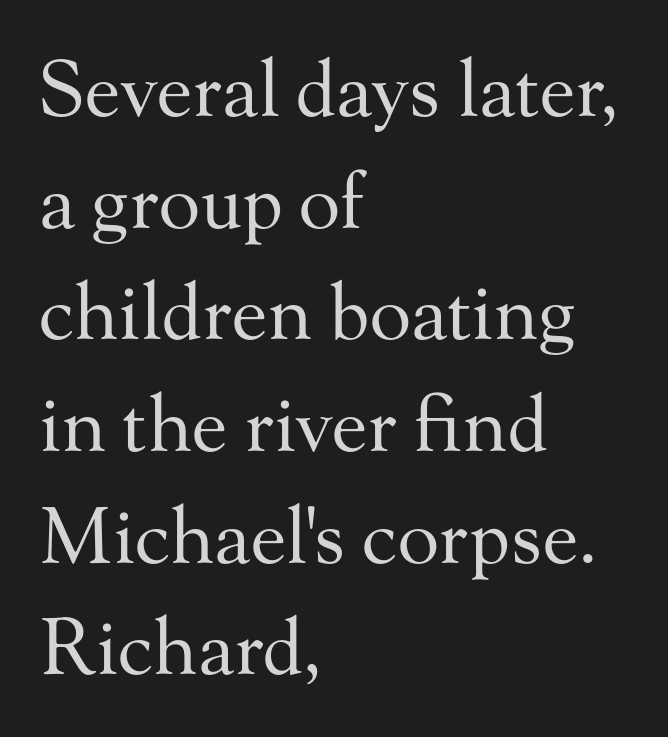
The rendering uses natural spacing where letterforms have individual widths. There is no visible air inserted between adjacent glyphs. The typography opts for an upright posture over an oblique one. Students, observe: this is what conventionally led text looks like. Casual observation: everything's shoved over to the left. Just letters on the line, the space beneath them empty.
